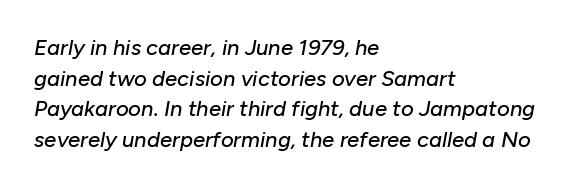
Q: Is the text italic (slanted)? A: Yes, it leans right by about 10 degrees.
Q: Is the text underlined? A: No.
Q: How is the paragraph aligned? A: Left-aligned.
Q: Is the spacing between letters normal or unusually wide? A: Normal.
Q: Is the spacing between lines tight, normal or loose? A: Normal.
